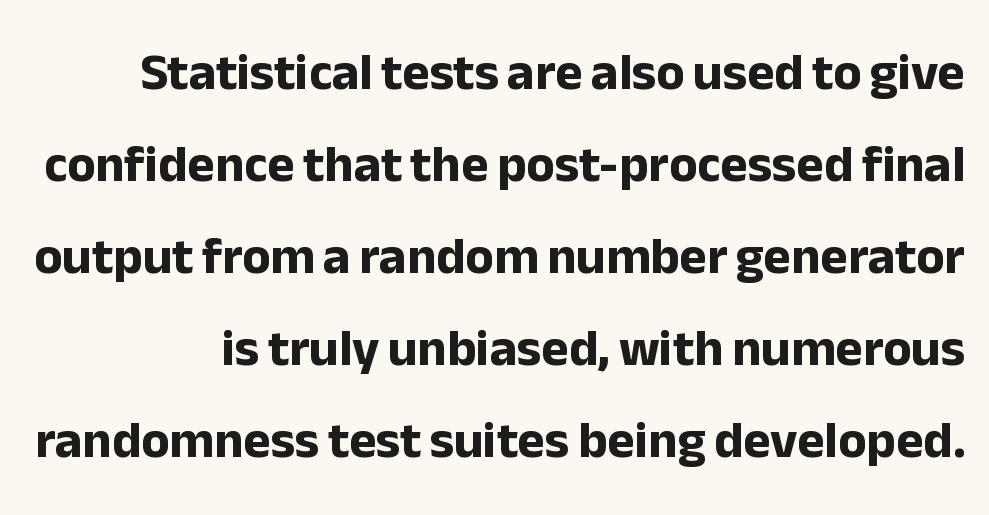
Q: Is the text bold? A: Yes.
Q: Is the text italic (slanted)? A: No, it is upright.
Q: Is the typeface a serif or a sans-serif typeface? A: Sans-serif.
Q: Is the text underlined? A: No.
Q: Is the spacing between letters normal or unusually wide? A: Normal.
Q: Width (condensed, normal, or wide)? A: Normal.
Q: Stroke contrast? A: Low.
Q: x-height? A: Medium.
Q: Monospaced? A: No.
